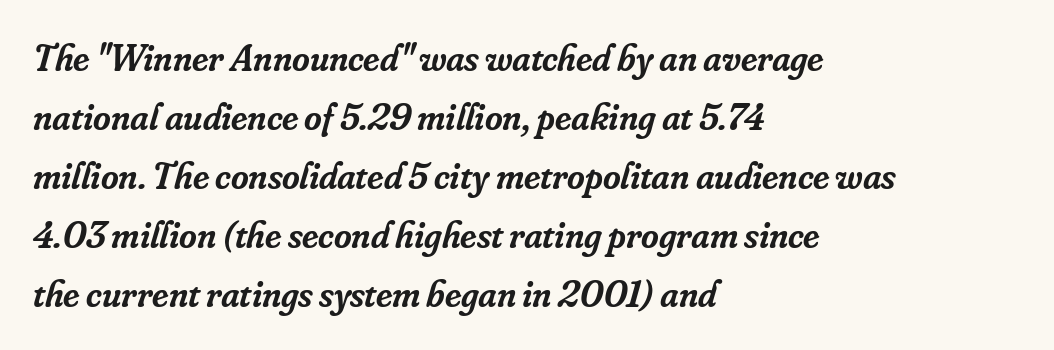
{"serif": "yes", "italic": "yes", "lean": "right", "slant_degrees": 16, "bold": "semi", "weight": "semibold", "width": "normal", "stroke_contrast": "low", "x_height": "small", "monospaced": "no", "underline": "no", "align": "left", "line_spacing": "normal", "line_spacing_ratio": 1.55, "letter_spacing": "normal", "letter_spacing_em": 0.0, "glyph_px": 38}
